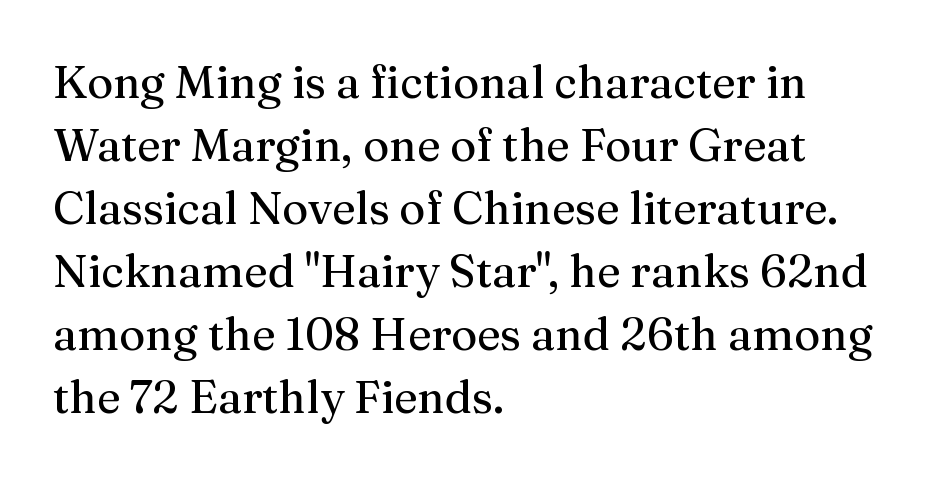
{"serif": "yes", "italic": "no", "width": "normal", "stroke_contrast": "medium", "x_height": "medium", "monospaced": "no", "underline": "no", "align": "left", "line_spacing": "normal", "line_spacing_ratio": 1.4, "letter_spacing": "normal", "letter_spacing_em": 0.0, "glyph_px": 45}
